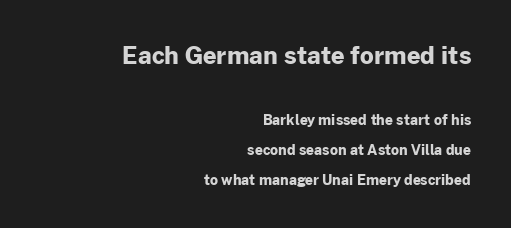
Q: Is the text bold? A: Yes.
Q: Is the text italic (slanted)? A: No, it is upright.
Q: Is the text underlined? A: No.
Q: How is the paragraph aligned? A: Right-aligned.
Q: Is the spacing between letters normal or unusually wide? A: Normal.
Q: Is the spacing between lines tight, normal or loose? A: Loose.
Q: Which block of text is set in a larger size, the first (top) or the second (bottom)? A: The first (top) one.
